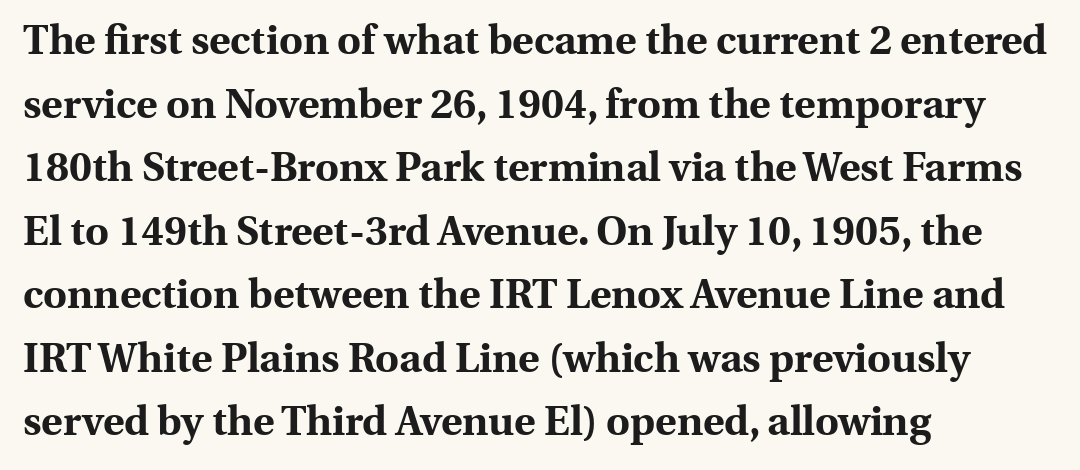
The face used here is rendered with its standard letterfit. These lines are rendered in a variable-pitch font. The text was rendered using a seriffed face with decorative stroke endings. In terms of posture, this sample is upright.
